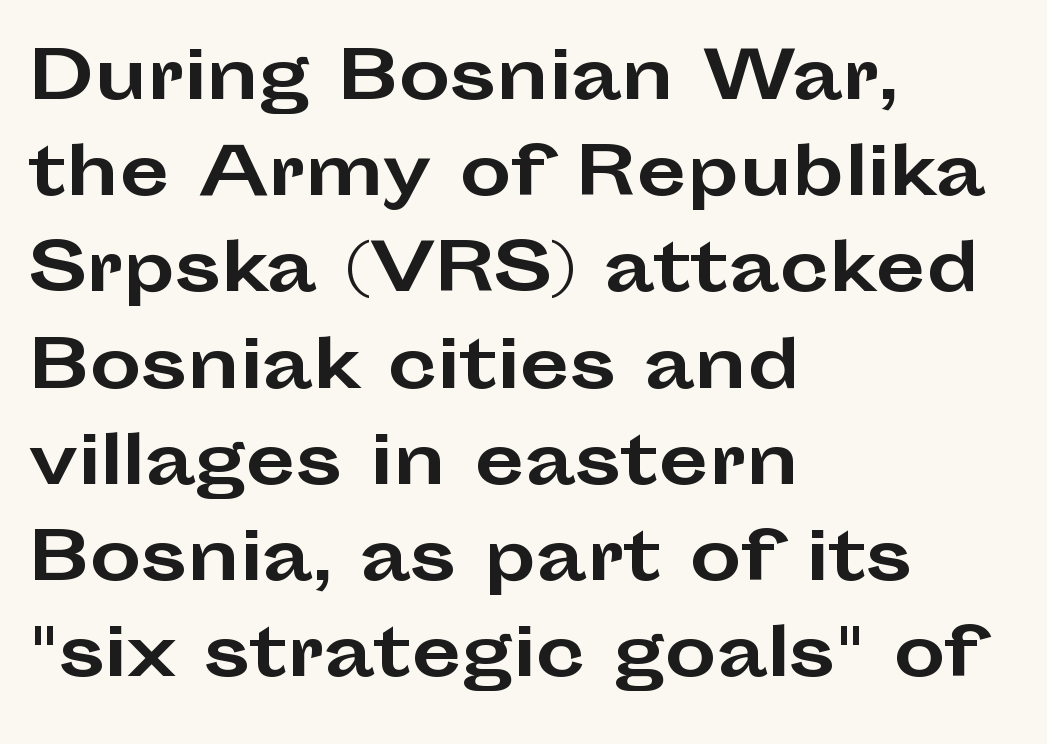
{"serif": "no", "italic": "no", "bold": "yes", "weight": "bold", "width": "wide", "stroke_contrast": "low", "x_height": "medium", "monospaced": "no", "underline": "no", "align": "left", "line_spacing": "normal", "line_spacing_ratio": 1.48, "letter_spacing": "normal", "letter_spacing_em": 0.0, "glyph_px": 65}
